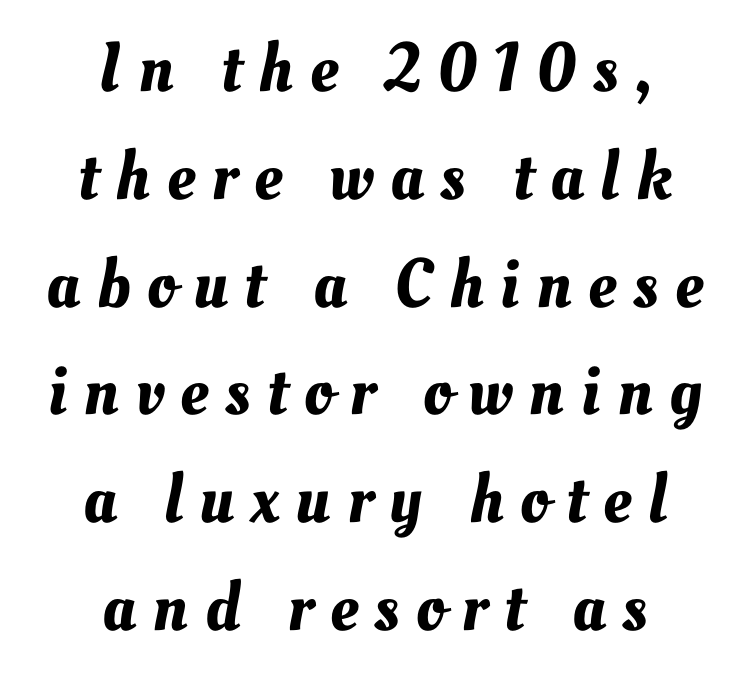
Q: Is the text underlined? A: No.
Q: How is the paragraph aligned? A: Centered.
Q: Is the spacing between letters normal or unusually wide? A: Unusually wide.
Q: Is the spacing between lines tight, normal or loose? A: Normal.
Q: Width (condensed, normal, or wide)? A: Normal.
Q: Stroke contrast? A: Medium.
Q: x-height? A: Small.
Q: Monospaced? A: No.
